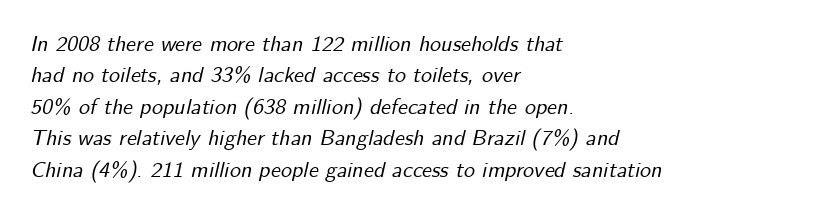
{"italic": "yes", "lean": "right", "slant_degrees": 12, "underline": "no", "align": "left", "line_spacing": "normal", "line_spacing_ratio": 1.43, "letter_spacing": "normal", "letter_spacing_em": 0.0, "glyph_px": 22}
